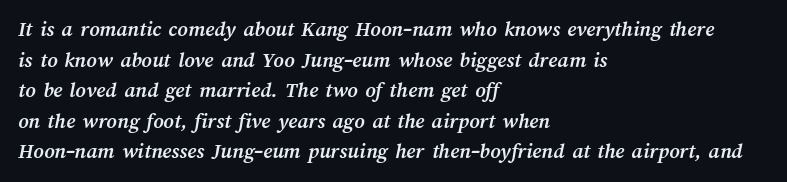
The image shows 22 px bold type; set left-aligned, normal line spacing (1.39x), normal letter spacing, not underlined.
